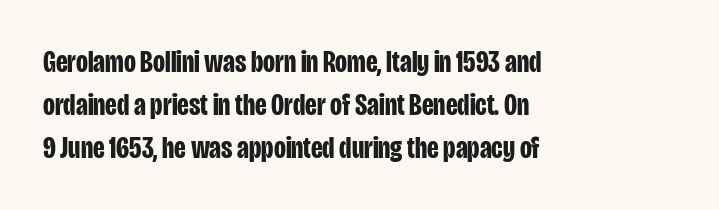
Do the characters align in a grid? No, the font is proportional. The block of text has a typical density, with ordinary space between rows. Set as a true bold cut, around the 700 mark. Reading down the block, your eye returns to a fixed left position each line. This rendering leaves character spacing at its baseline value. To sum up the face: it is a sans, with no serifs.
